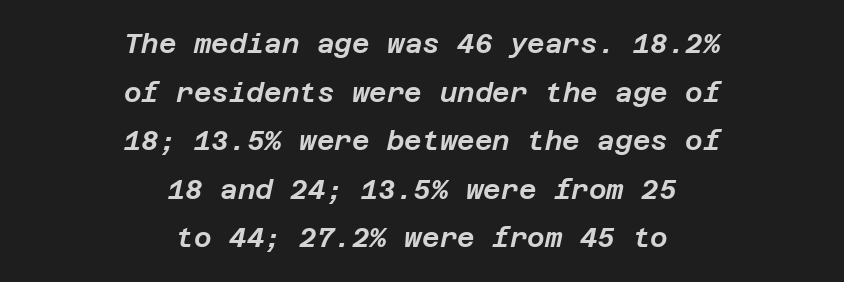
A bare baseline throughout the passage. The font's italic variant was chosen for this text. Centered paragraph, ragged on both sides. Inter-character spacing is left at the font's built-in metrics.
